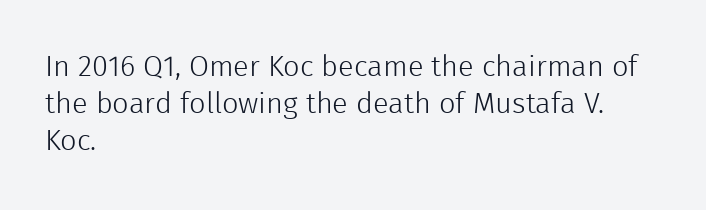
The image shows 29 px light sans-serif type, upright; set left-aligned, normal line spacing (1.27x), normal letter spacing, not underlined; a medium x-height.
